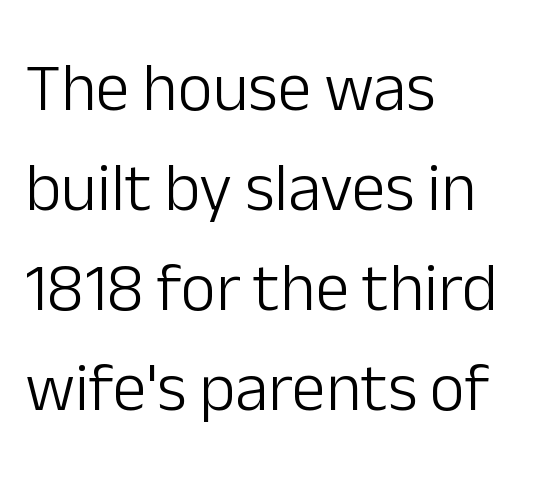
Rows of type keep a routine distance in the vertical direction. Check the space under the baseline: it is left empty. The compositor pushed each line to the left boundary. You could not count columns in this text — the font is proportionally spaced.
